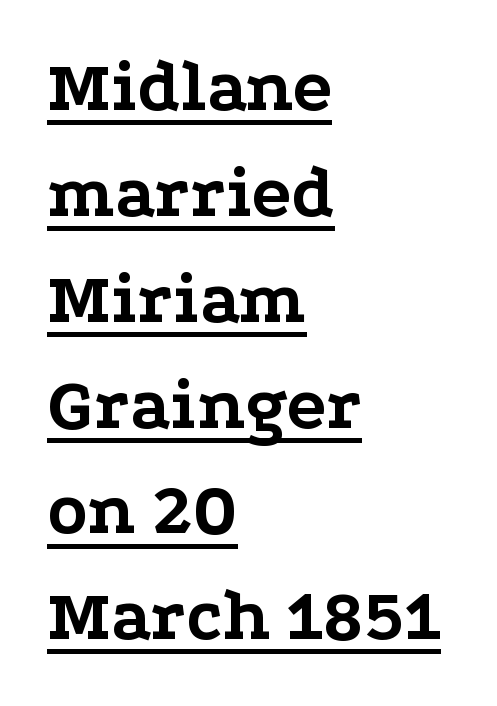
Posture: vertical. These lines are set flush left with a ragged right edge. Yep, those are serifs on the letters. The passage shown is emphatically bold. Beneath each row of characters lies a ruled line.
